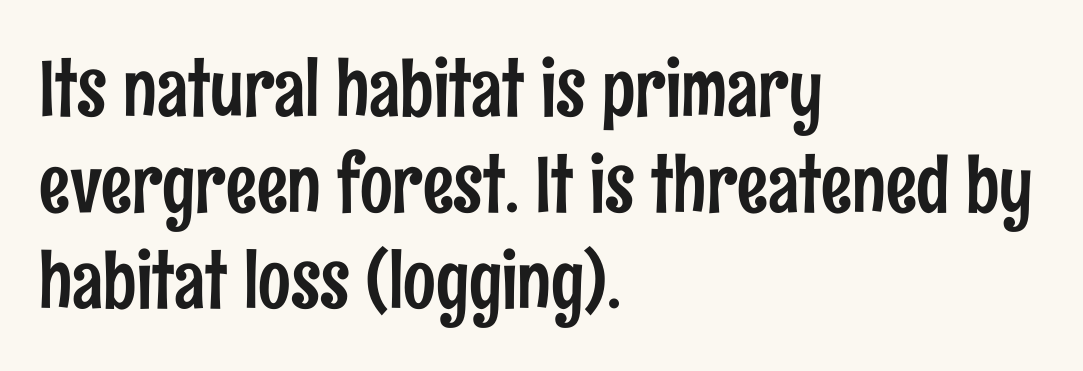
The string is rendered with underlining switched off. Evenly set lines give the paragraph a standard silhouette. Look at the tracking — it's just the regular setting, nothing added. Posture: straight, roman, zero tilt. Layout note: lines flush left.
